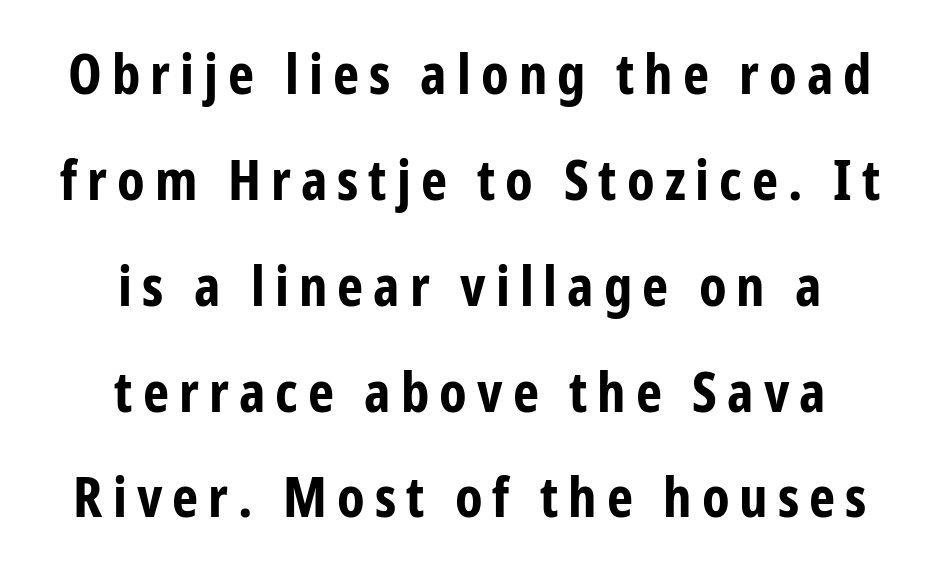
Only glyphs here, with clear space below each row. These lines are rendered in a variable-pitch font. Alignment: centered. The type sits square on the baseline with zero lean. Letterform terminals end flat and unadorned throughout the passage.
